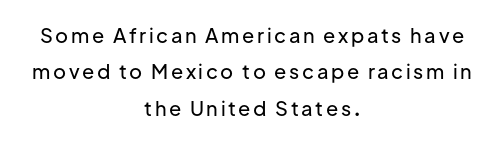
The image shows 20 px text type, upright; set centered, line spacing 1.82x, not underlined.
